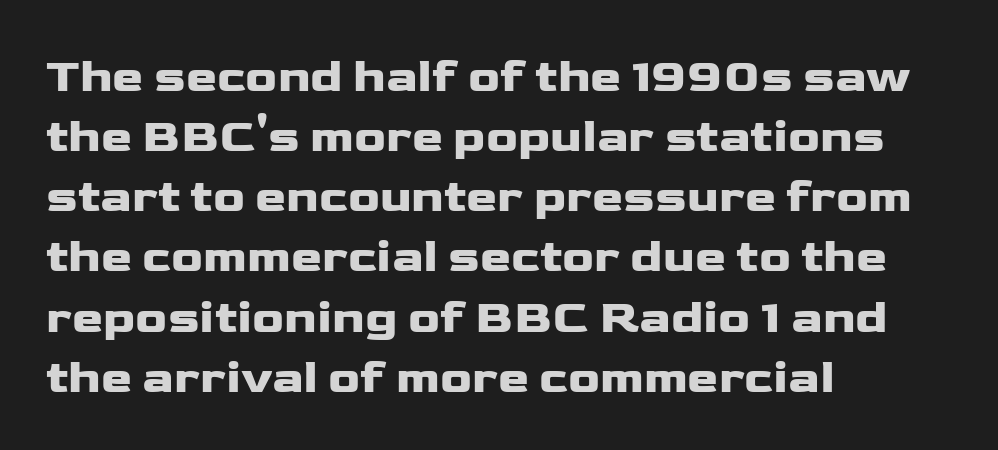
Q: Is the text italic (slanted)? A: No, it is upright.
Q: Is the typeface a serif or a sans-serif typeface? A: Sans-serif.
Q: Is the text underlined? A: No.
Q: How is the paragraph aligned? A: Left-aligned.
Q: Is the spacing between letters normal or unusually wide? A: Normal.
Q: Is the spacing between lines tight, normal or loose? A: Normal.
Q: Width (condensed, normal, or wide)? A: Wide.
Q: Stroke contrast? A: Low.
Q: x-height? A: Medium.
Q: Monospaced? A: No.
